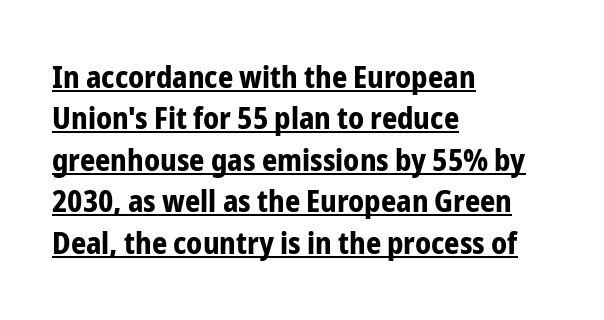
Q: Is the text bold? A: Yes.
Q: Is the text italic (slanted)? A: No, it is upright.
Q: Is the typeface a serif or a sans-serif typeface? A: Sans-serif.
Q: Is the text underlined? A: Yes.
Q: How is the paragraph aligned? A: Left-aligned.
Q: Is the spacing between letters normal or unusually wide? A: Normal.
Q: Is the spacing between lines tight, normal or loose? A: Normal.
Q: Width (condensed, normal, or wide)? A: Condensed.
Q: Stroke contrast? A: Low.
Q: x-height? A: Medium.
Q: Monospaced? A: No.
